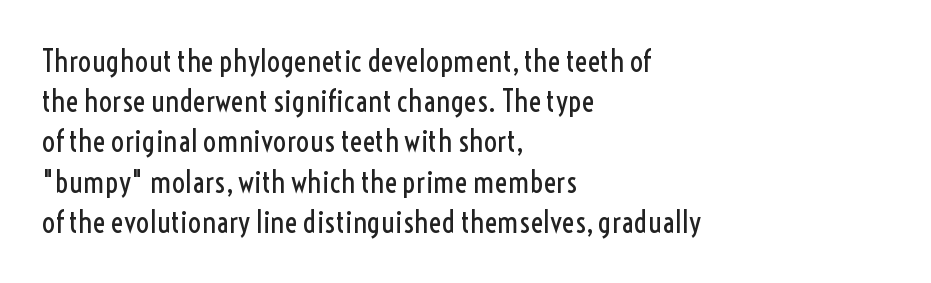
{"serif": "no", "italic": "no", "bold": "no", "weight": "regular", "width": "condensed", "x_height": "medium", "monospaced": "no", "underline": "no", "align": "left", "line_spacing": "normal", "line_spacing_ratio": 1.34, "letter_spacing": "normal", "letter_spacing_em": 0.0, "glyph_px": 30}
